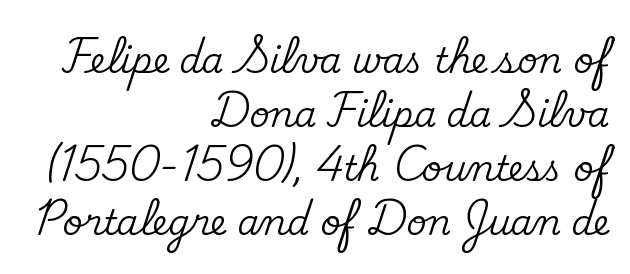
Q: Is the text italic (slanted)? A: Yes.
Q: Is the text underlined? A: No.
Q: How is the paragraph aligned? A: Right-aligned.
Q: Is the spacing between letters normal or unusually wide? A: Normal.
Q: Is the spacing between lines tight, normal or loose? A: Normal.
Q: Width (condensed, normal, or wide)? A: Normal.
Q: Stroke contrast? A: Medium.
Q: x-height? A: Small.
Q: Monospaced? A: No.
